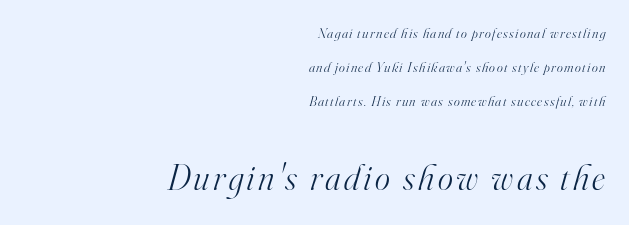
{"serif": "yes", "italic": "yes", "lean": "right", "slant_degrees": 16, "bold": "no", "weight": "light", "width": "normal", "stroke_contrast": "high", "x_height": "small", "monospaced": "no", "underline": "no", "align": "right", "line_spacing": "loose", "line_spacing_ratio": 2.42, "larger_block": "second", "size_ratio": 2.57, "glyph_px": 36}
